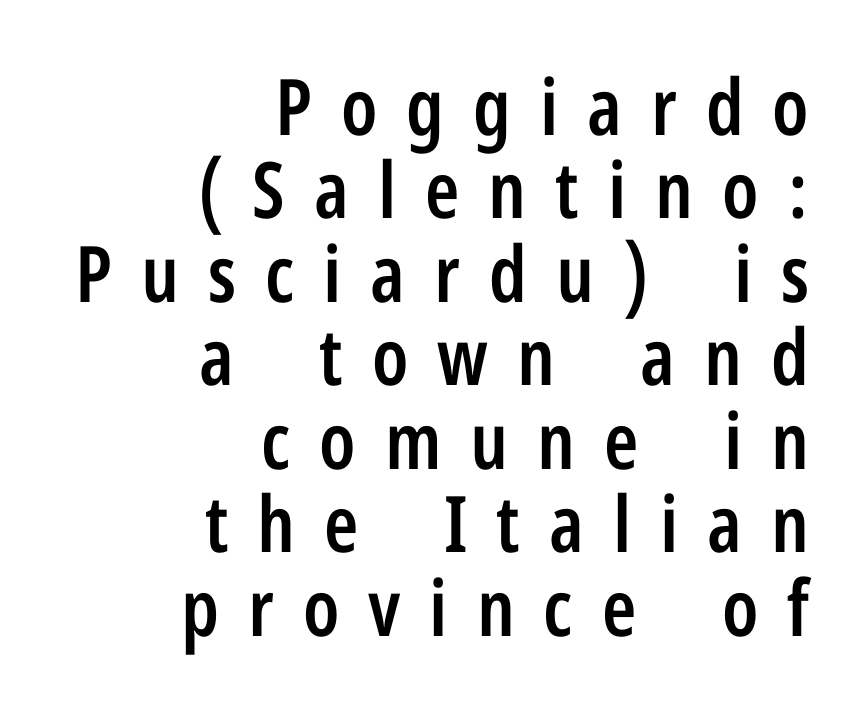
{"serif": "no", "italic": "no", "bold": "semi", "weight": "semibold", "width": "condensed", "stroke_contrast": "low", "x_height": "medium", "monospaced": "no", "underline": "no", "align": "right", "line_spacing": "tight", "line_spacing_ratio": 1.07, "letter_spacing": "wide", "letter_spacing_em": 0.37, "glyph_px": 78}
